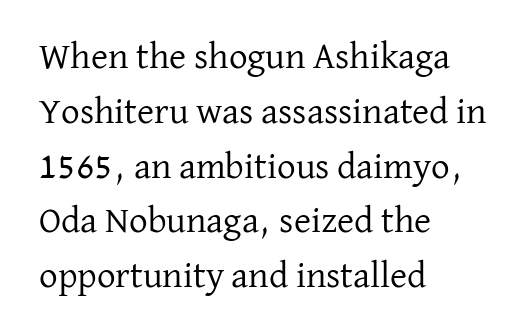
The typesetter chose a ragged-right arrangement here. Note the varied advance widths — an 'i' is clearly narrower than an 'm'. A typesetter would label this face a serif. Quick note: not italic, upright. Unmarked baselines from the first word to the last. Leading: standard.
